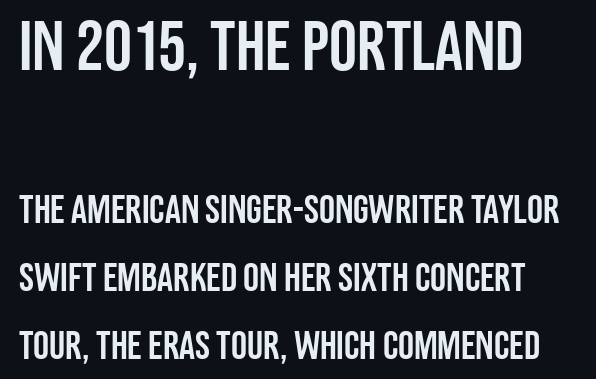
Clear beneath every line of the passage. The passage shown is typeset with a sans-serif family. These lines were composed using upright roman letters. Do the characters align in a grid? No, the font is proportional.
